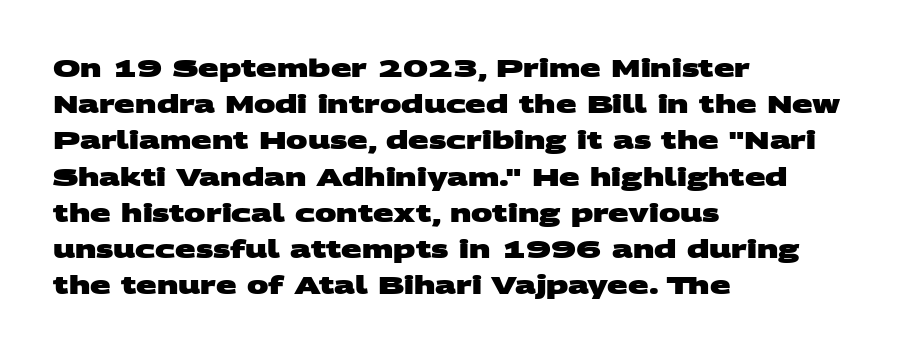
Q: Is the text bold? A: Yes.
Q: Is the text underlined? A: No.
Q: How is the paragraph aligned? A: Left-aligned.
Q: Is the spacing between letters normal or unusually wide? A: Normal.
Q: Is the spacing between lines tight, normal or loose? A: Normal.
